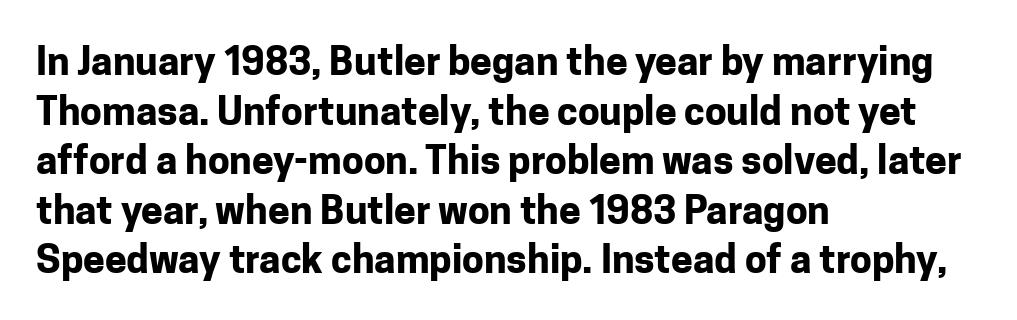
Q: Is the text bold? A: Yes.
Q: Is the text italic (slanted)? A: No, it is upright.
Q: Is the typeface a serif or a sans-serif typeface? A: Sans-serif.
Q: Is the text underlined? A: No.
Q: How is the paragraph aligned? A: Left-aligned.
Q: Is the spacing between letters normal or unusually wide? A: Normal.
Q: Is the spacing between lines tight, normal or loose? A: Normal.
Q: Width (condensed, normal, or wide)? A: Normal.
Q: Stroke contrast? A: Low.
Q: x-height? A: Medium.
Q: Monospaced? A: No.
